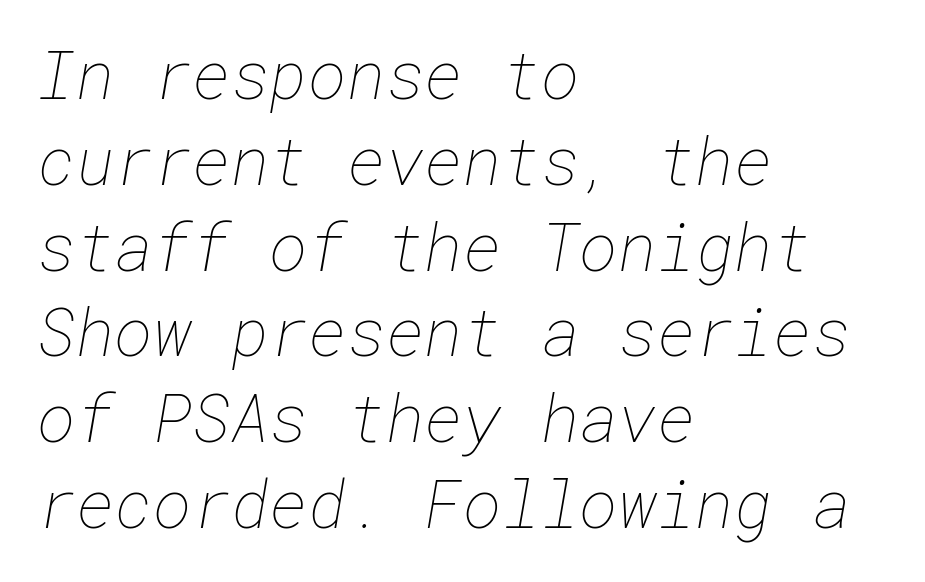
Leading matches the norm, producing a regular column. The tracking reads as untouched default to a designer's eye. A bare baseline throughout the passage. These glyphs show unthickened strokes, regular width or finer. The text block is weighted toward the left margin, trailing off unevenly rightward.
